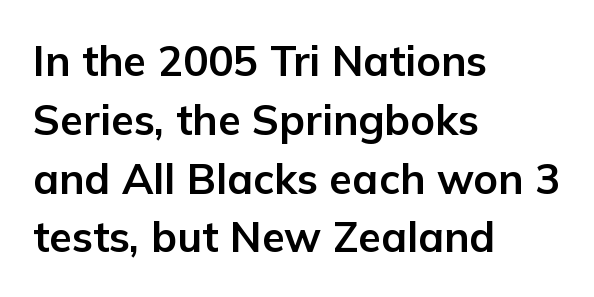
{"serif": "no", "italic": "no", "bold": "yes", "weight": "bold", "width": "normal", "stroke_contrast": "low", "x_height": "medium", "monospaced": "no", "underline": "no", "align": "left", "line_spacing": "normal", "line_spacing_ratio": 1.4, "letter_spacing": "normal", "letter_spacing_em": 0.0, "glyph_px": 42}
